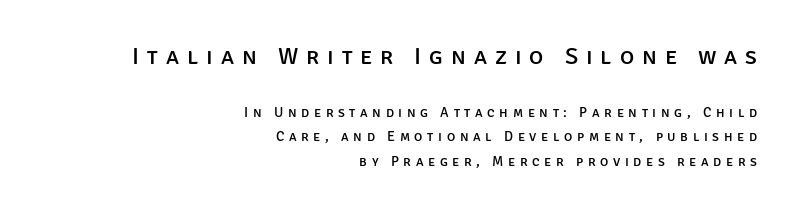
Does extra space separate the letters? Yes, quite a lot of it. This is roman type, the default non-slanted kind. Lines of text with bare space underneath. One-word summary of the alignment: right. The first block has been scaled up relative to the second.
